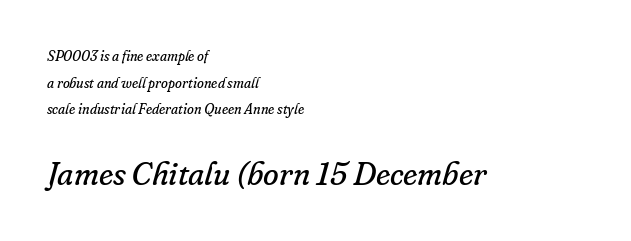
The image shows 32 px regular-weight serif type, italic (leaning right); set left-aligned, loose line spacing (1.91x), normal letter spacing, not underlined; the second (bottom) block is 2.29x larger; low stroke contrast and a small x-height.
